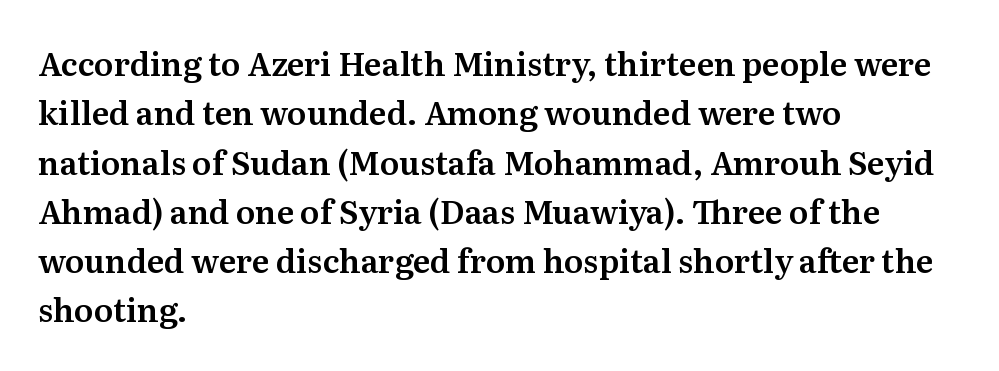
Q: Is the text italic (slanted)? A: No, it is upright.
Q: Is the typeface a serif or a sans-serif typeface? A: Serif.
Q: Is the text underlined? A: No.
Q: How is the paragraph aligned? A: Left-aligned.
Q: Is the spacing between letters normal or unusually wide? A: Normal.
Q: Is the spacing between lines tight, normal or loose? A: Normal.
Q: Width (condensed, normal, or wide)? A: Normal.
Q: Stroke contrast? A: Medium.
Q: x-height? A: Medium.
Q: Monospaced? A: No.
